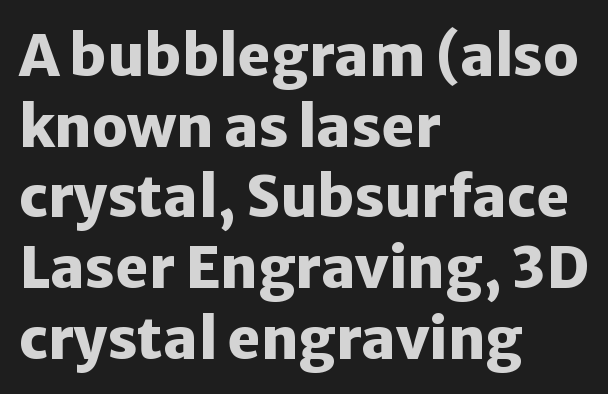
Q: Is the text bold? A: Yes.
Q: Is the text italic (slanted)? A: No, it is upright.
Q: Is the typeface a serif or a sans-serif typeface? A: Sans-serif.
Q: Is the text underlined? A: No.
Q: How is the paragraph aligned? A: Left-aligned.
Q: Is the spacing between letters normal or unusually wide? A: Normal.
Q: Width (condensed, normal, or wide)? A: Normal.
Q: Stroke contrast? A: Low.
Q: x-height? A: Medium.
Q: Monospaced? A: No.
